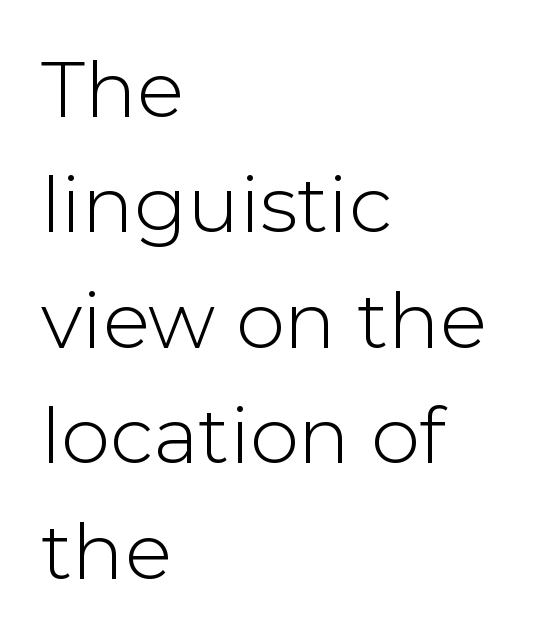
Q: Is the text bold? A: No.
Q: Is the text italic (slanted)? A: No, it is upright.
Q: Is the typeface a serif or a sans-serif typeface? A: Sans-serif.
Q: Is the text underlined? A: No.
Q: How is the paragraph aligned? A: Left-aligned.
Q: Is the spacing between letters normal or unusually wide? A: Normal.
Q: Is the spacing between lines tight, normal or loose? A: Normal.
Q: Width (condensed, normal, or wide)? A: Normal.
Q: Stroke contrast? A: Low.
Q: x-height? A: Medium.
Q: Monospaced? A: No.
